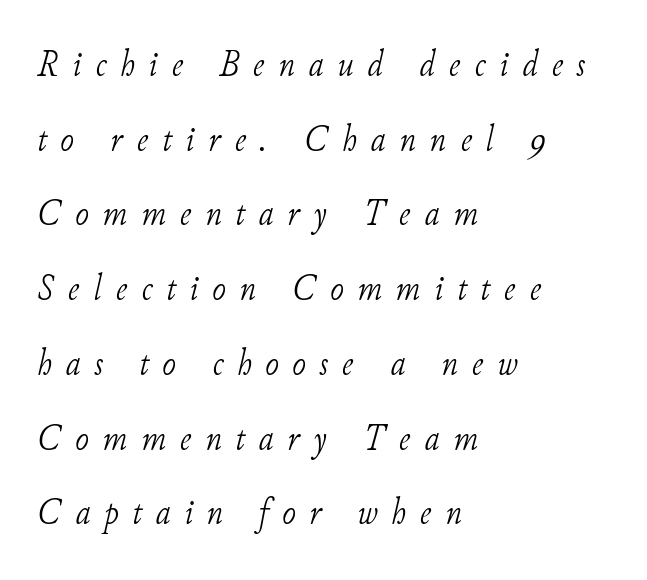
{"serif": "yes", "italic": "yes", "lean": "right", "slant_degrees": 11, "bold": "no", "weight": "light", "width": "normal", "stroke_contrast": "low", "x_height": "small", "monospaced": "no", "underline": "no", "align": "left", "line_spacing": "loose", "line_spacing_ratio": 2.02, "letter_spacing": "wide", "letter_spacing_em": 0.37, "glyph_px": 37}
